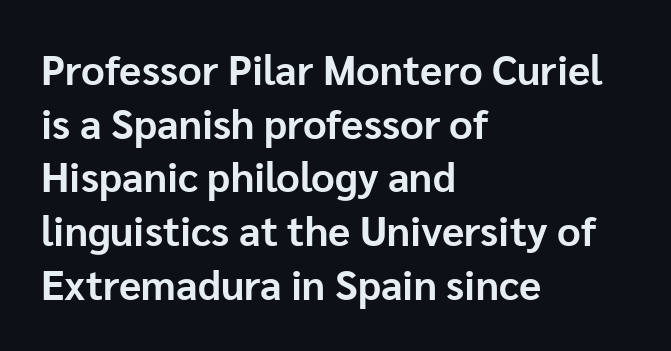
{"serif": "no", "italic": "no", "bold": "yes", "weight": "bold", "width": "normal", "stroke_contrast": "low", "x_height": "medium", "monospaced": "no", "underline": "no", "align": "left", "line_spacing": "normal", "line_spacing_ratio": 1.31, "letter_spacing": "normal", "letter_spacing_em": 0.0, "glyph_px": 41}
